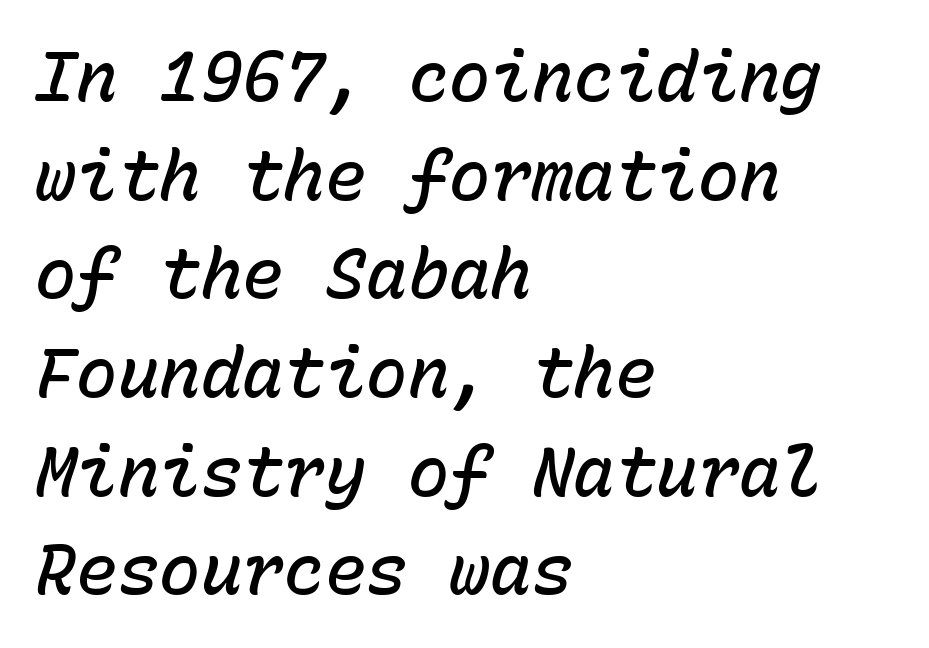
Q: Is the text bold? A: Semi-bold.
Q: Is the text italic (slanted)? A: Yes, it leans right by about 15 degrees.
Q: Is the text underlined? A: No.
Q: How is the paragraph aligned? A: Left-aligned.
Q: Is the spacing between letters normal or unusually wide? A: Normal.
Q: Is the spacing between lines tight, normal or loose? A: Normal.
Q: Width (condensed, normal, or wide)? A: Normal.
Q: Stroke contrast? A: Low.
Q: x-height? A: Medium.
Q: Monospaced? A: Yes.
